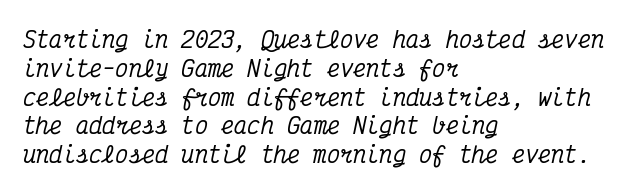
Q: Is the text italic (slanted)? A: Yes, it leans right by about 12 degrees.
Q: Is the text underlined? A: No.
Q: How is the paragraph aligned? A: Left-aligned.
Q: Is the spacing between letters normal or unusually wide? A: Normal.
Q: Is the spacing between lines tight, normal or loose? A: Normal.
